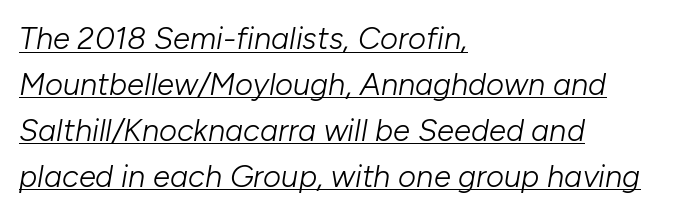
The image shows 31 px light type, italic (leaning right); set left-aligned, normal line spacing (1.48x), normal letter spacing, underlined; low stroke contrast and a medium x-height.
